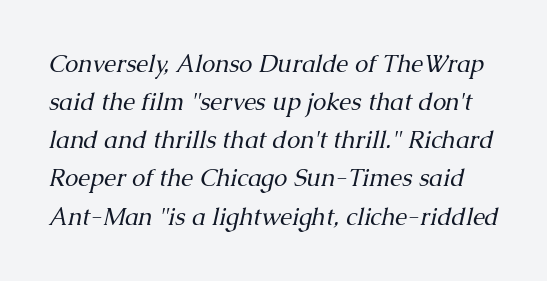
The image shows 24 px text type, italic (leaning right); set normal line spacing (1.59x), normal letter spacing, not underlined.
